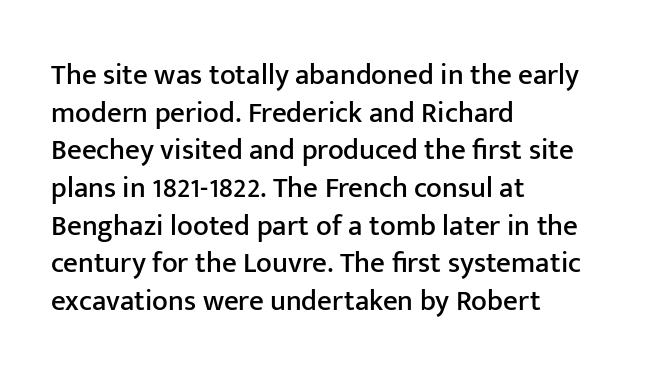
The image shows 29 px sans-serif type, upright; set left-aligned, normal line spacing (1.3x), normal letter spacing, not underlined; low stroke contrast and a medium x-height.
